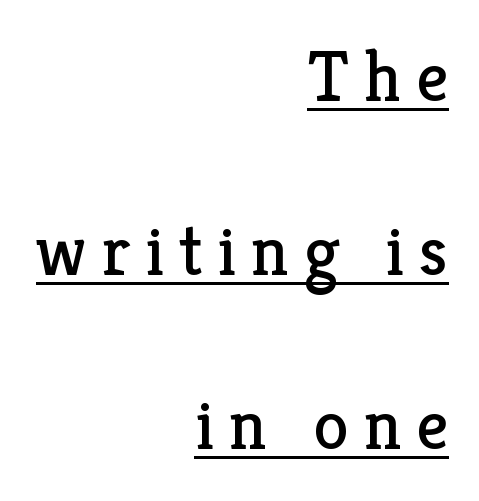
The image shows 71 px regular-weight serif type, upright; set right-aligned, loose line spacing (2.45x), unusually wide letter spacing (+0.21 em), underlined; low stroke contrast and a medium x-height.
